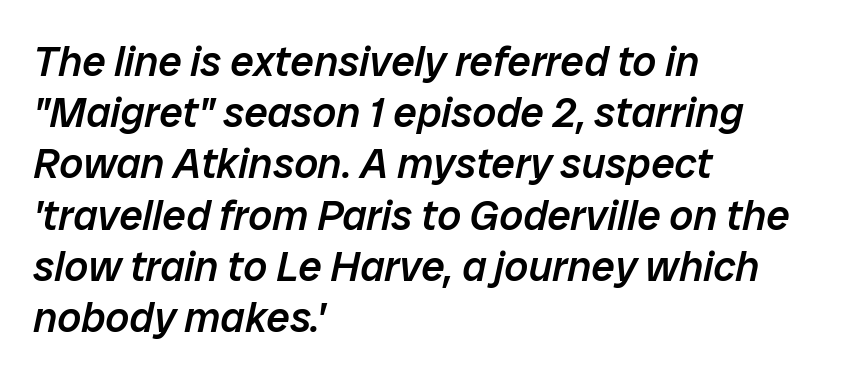
Do the characters align in a grid? No, the font is proportional. These lines carry some extra weight — a demibold, not a full bold. Clear beneath every line of the passage. The rendering applies a slant to the glyphs. Letter spacing: default.
